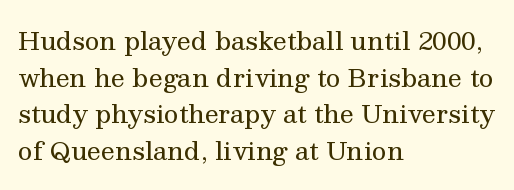
Q: Is the text bold? A: No.
Q: Is the text italic (slanted)? A: No, it is upright.
Q: Is the text underlined? A: No.
Q: How is the paragraph aligned? A: Left-aligned.
Q: Is the spacing between letters normal or unusually wide? A: Normal.
Q: Is the spacing between lines tight, normal or loose? A: Normal.
